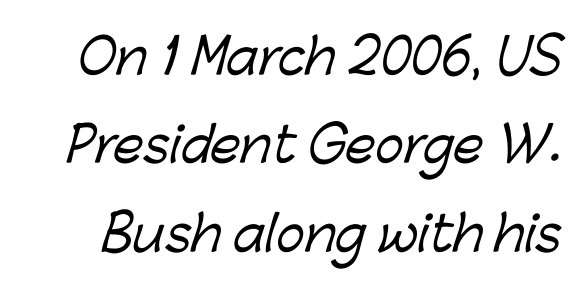
Q: Is the typeface a serif or a sans-serif typeface? A: Sans-serif.
Q: Is the text underlined? A: No.
Q: Is the spacing between letters normal or unusually wide? A: Normal.
Q: Width (condensed, normal, or wide)? A: Normal.
Q: Stroke contrast? A: Low.
Q: x-height? A: Medium.
Q: Monospaced? A: No.
